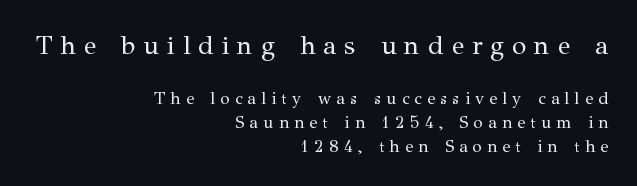
Each row of text sits above clean, open space. This sample is right-justified, so line beginnings fall wherever the words allow. Leading matches the norm, producing a regular column. Two sizes are in play, and the larger belongs to the first block. Tracking value appears strongly positive — letters spread wide. Unbolded letterforms with no extra heft.
